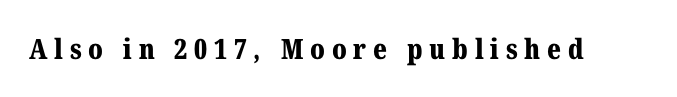
Q: Is the text bold? A: Yes.
Q: Is the text italic (slanted)? A: No, it is upright.
Q: Is the typeface a serif or a sans-serif typeface? A: Serif.
Q: Is the text underlined? A: No.
Q: Is the spacing between letters normal or unusually wide? A: Unusually wide.
Q: Width (condensed, normal, or wide)? A: Normal.
Q: Stroke contrast? A: Medium.
Q: x-height? A: Medium.
Q: Monospaced? A: No.
